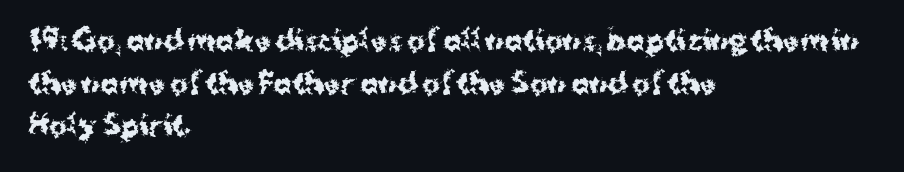
Q: Is the text bold? A: Yes.
Q: Is the text italic (slanted)? A: No, it is upright.
Q: Is the text underlined? A: No.
Q: How is the paragraph aligned? A: Left-aligned.
Q: Is the spacing between letters normal or unusually wide? A: Normal.
Q: Is the spacing between lines tight, normal or loose? A: Normal.
